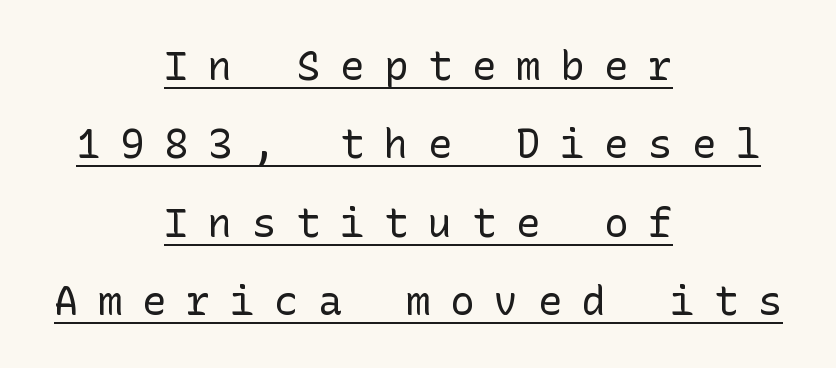
The image shows 40 px regular-weight sans-serif type, upright; set centered, loose line spacing (1.96x), unusually wide letter spacing (+0.5 em), underlined; low stroke contrast and a medium x-height.
